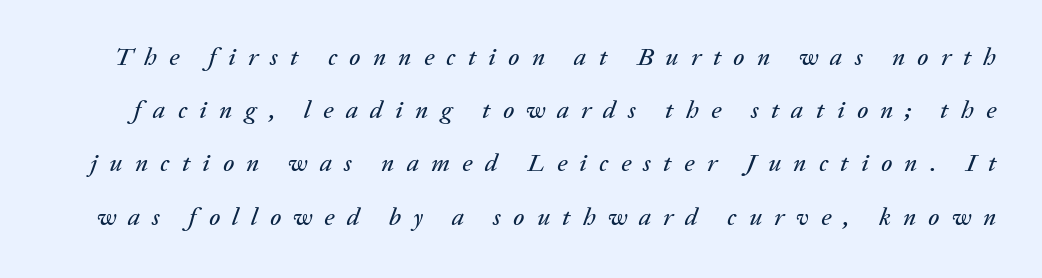
The image shows 25 px text type, italic (leaning right); set loose line spacing (2.13x), unusually wide letter spacing (+0.49 em), not underlined.
